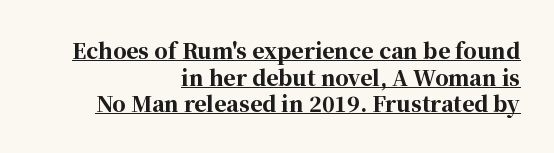
The paragraph shown leans on its right margin. In terms of posture, this sample is upright. A typographer would call this underscored text. Tracking value appears to be zero — textbook default spacing. The strokes are fattened all the way to bold.
